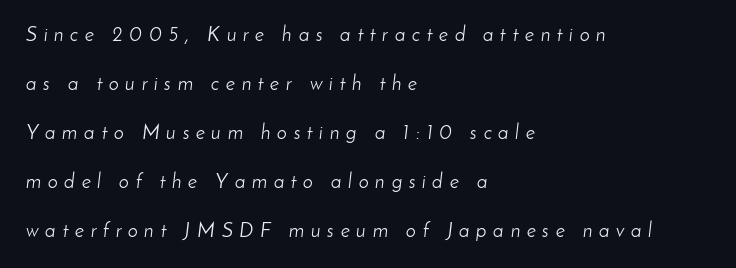
The image shows 20 px text type, italic (leaning right); set left-aligned, loose line spacing (2.45x), unusually wide letter spacing (+0.33 em), not underlined.
